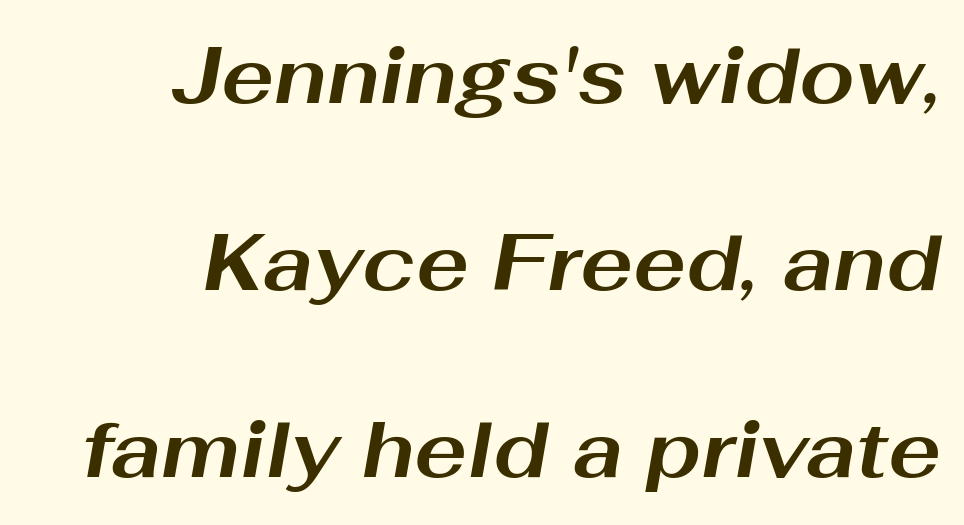
Layout note: lines flush right. Tracking value appears to be zero — textbook default spacing. When letters slant like this, we call the style italic. Chunky letters — that's bold for sure. If you measured baseline to baseline, you'd find a long distance. Type without underlining.
